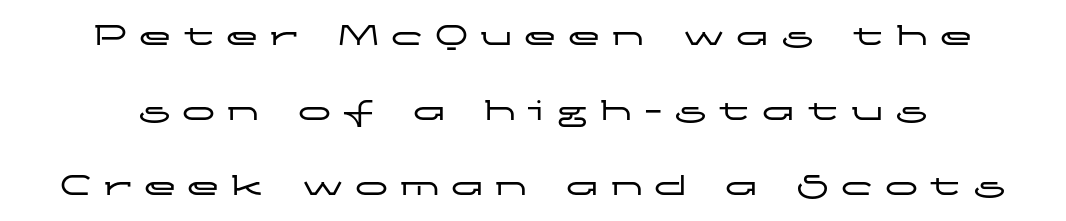
{"serif": "no", "italic": "no", "width": "wide", "stroke_contrast": "low", "x_height": "medium", "monospaced": "no", "underline": "no", "line_spacing": "loose", "line_spacing_ratio": 2.28, "letter_spacing": "wide", "letter_spacing_em": 0.35, "glyph_px": 33}
